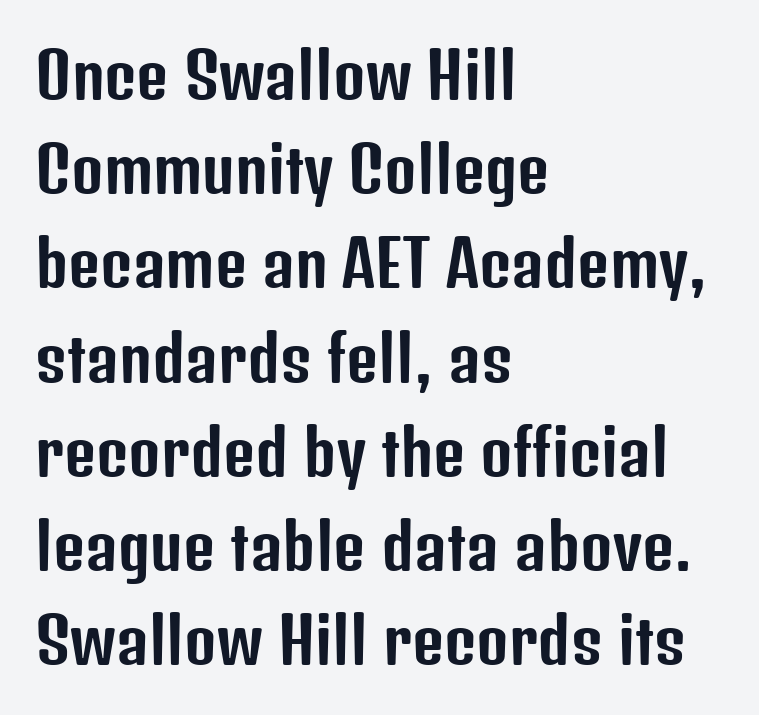
If you measured baseline to baseline, you'd find a middling distance. All the whitespace from short lines collects on the right. Check the space under the baseline: it is left empty. Do the characters align in a grid? No, the font is proportional. I'd call this a sans setting — the letters go barefoot.
